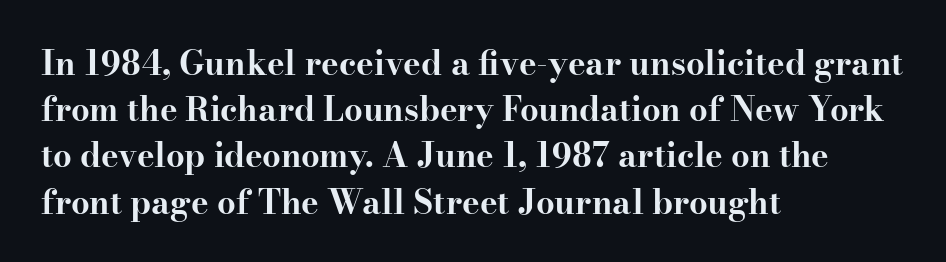
Q: Is the text bold? A: Yes.
Q: Is the text italic (slanted)? A: No, it is upright.
Q: Is the typeface a serif or a sans-serif typeface? A: Serif.
Q: Is the text underlined? A: No.
Q: How is the paragraph aligned? A: Left-aligned.
Q: Is the spacing between letters normal or unusually wide? A: Normal.
Q: Is the spacing between lines tight, normal or loose? A: Normal.
Q: Width (condensed, normal, or wide)? A: Wide.
Q: Stroke contrast? A: High.
Q: x-height? A: Small.
Q: Monospaced? A: No.
